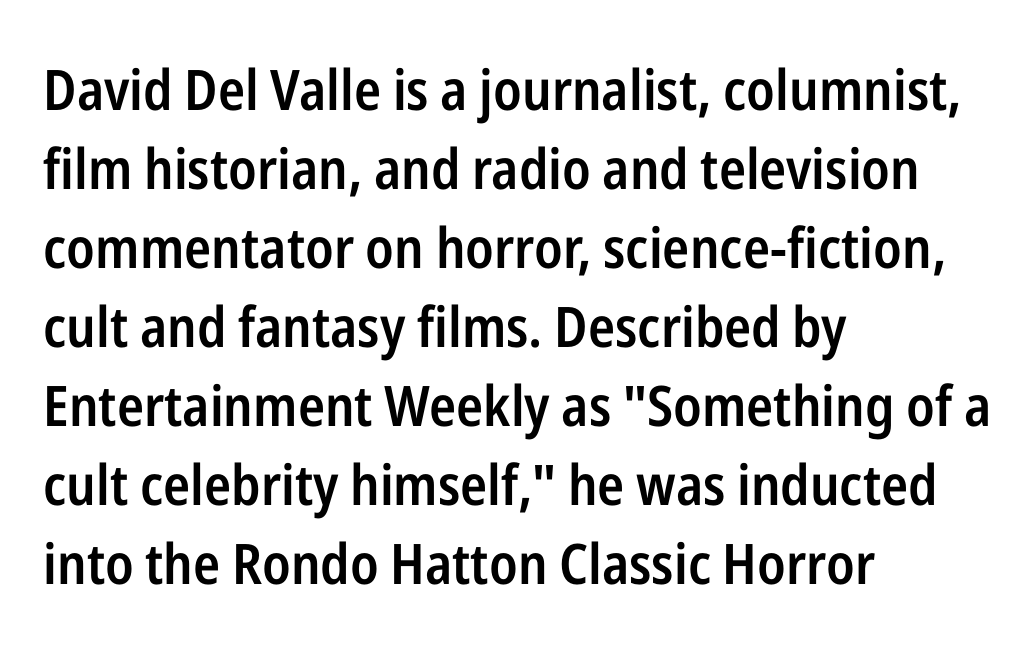
{"serif": "no", "italic": "no", "bold": "semi", "weight": "semibold", "width": "condensed", "stroke_contrast": "low", "x_height": "medium", "monospaced": "no", "underline": "no", "align": "left", "line_spacing": "normal", "line_spacing_ratio": 1.41, "letter_spacing": "normal", "letter_spacing_em": 0.0, "glyph_px": 56}
